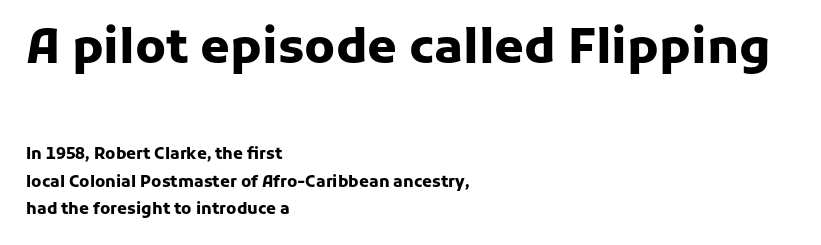
One-word summary of the alignment: left. Descenders hang freely into open space. Size contrast runs from large at the top to small at the bottom. Observe the ordinary spacing: letters are neighbours, not strangers.
